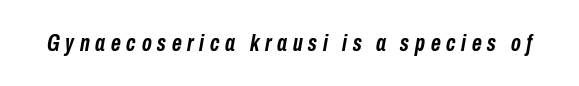
{"italic": "yes", "lean": "right", "slant_degrees": 10, "bold": "yes", "underline": "no", "letter_spacing": "wide", "letter_spacing_em": 0.24, "glyph_px": 24}
